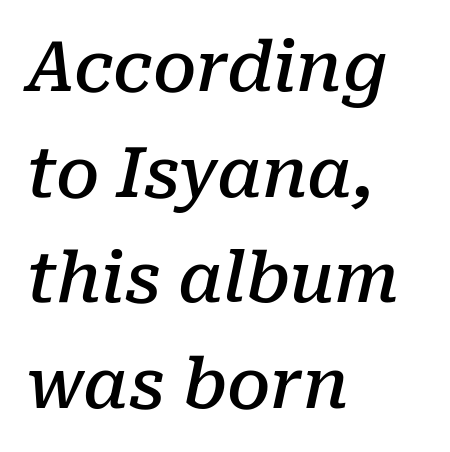
{"serif": "yes", "italic": "yes", "lean": "right", "slant_degrees": 10, "bold": "semi", "weight": "semibold", "width": "normal", "stroke_contrast": "low", "x_height": "medium", "monospaced": "no", "underline": "no", "align": "left", "line_spacing": "normal", "line_spacing_ratio": 1.53, "letter_spacing": "normal", "letter_spacing_em": 0.0, "glyph_px": 69}
